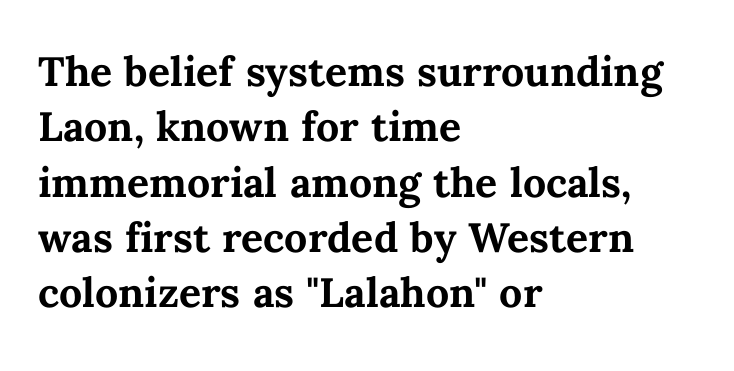
{"italic": "no", "bold": "yes", "weight": "bold", "width": "normal", "stroke_contrast": "medium", "x_height": "medium", "monospaced": "no", "underline": "no", "align": "left", "line_spacing": "normal", "line_spacing_ratio": 1.35, "letter_spacing": "normal", "letter_spacing_em": 0.0, "glyph_px": 41}
